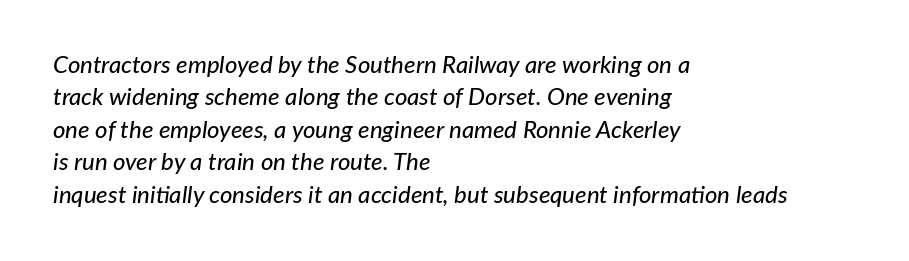
Q: Is the text italic (slanted)? A: Yes, it leans right by about 7 degrees.
Q: Is the text underlined? A: No.
Q: How is the paragraph aligned? A: Left-aligned.
Q: Is the spacing between letters normal or unusually wide? A: Normal.
Q: Is the spacing between lines tight, normal or loose? A: Normal.
